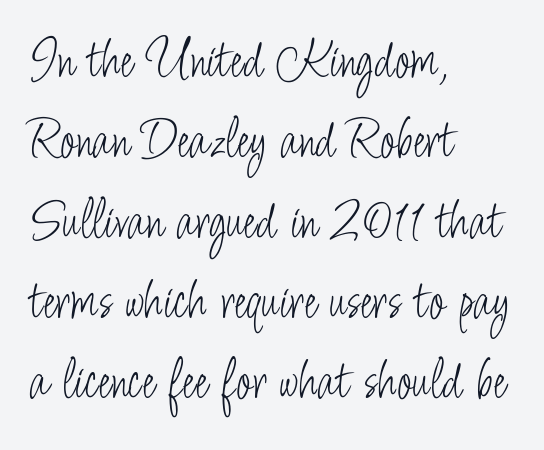
The image shows 57 px light, condensed sans-serif type; set left-aligned, normal line spacing (1.41x), normal letter spacing, not underlined; low stroke contrast and a small x-height.
